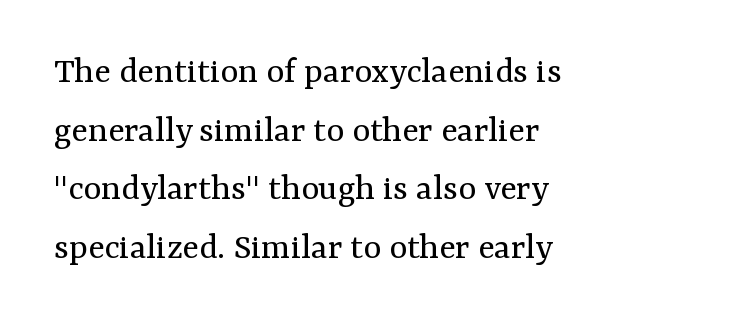
{"serif": "yes", "italic": "no", "bold": "no", "weight": "regular", "width": "normal", "stroke_contrast": "medium", "x_height": "medium", "monospaced": "no", "underline": "no", "align": "left", "line_spacing": "normal", "line_spacing_ratio": 1.54, "letter_spacing": "normal", "letter_spacing_em": 0.0, "glyph_px": 38}
